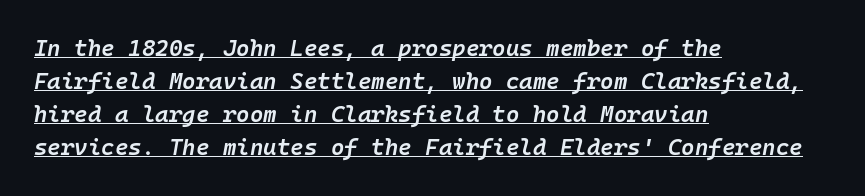
Quick note: italic. Vertical spacing — default. A continuous stroke trails under the words, as in a hyperlink. Its strokes are somewhat broadened, the hallmark of semibold type.
